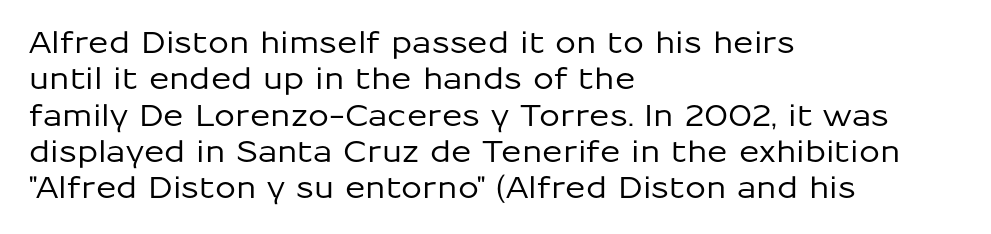
Q: Is the text italic (slanted)? A: No, it is upright.
Q: Is the typeface a serif or a sans-serif typeface? A: Sans-serif.
Q: Is the text underlined? A: No.
Q: How is the paragraph aligned? A: Left-aligned.
Q: Is the spacing between letters normal or unusually wide? A: Normal.
Q: Width (condensed, normal, or wide)? A: Normal.
Q: Stroke contrast? A: Low.
Q: x-height? A: Medium.
Q: Monospaced? A: No.
